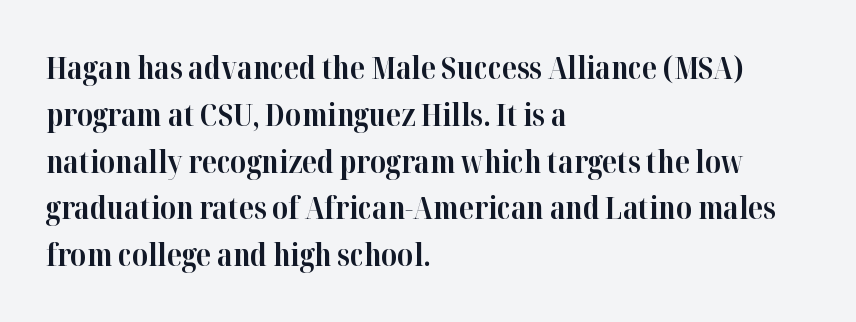
{"serif": "yes", "italic": "no", "bold": "yes", "weight": "bold", "width": "normal", "stroke_contrast": "high", "x_height": "medium", "monospaced": "no", "underline": "no", "align": "left", "line_spacing": "normal", "line_spacing_ratio": 1.56, "letter_spacing": "normal", "letter_spacing_em": 0.0, "glyph_px": 30}
